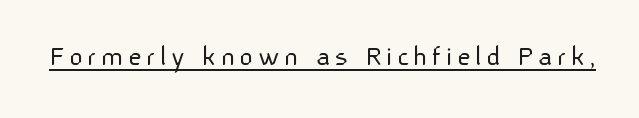
Spacing verdict: proportional, widths tailored to each character. Weight class: somewhere from thin through regular. Quick note: not italic, upright. Like a heading marked for emphasis, these lines bear an underscore. The type family on display is of the sans-serif kind.
